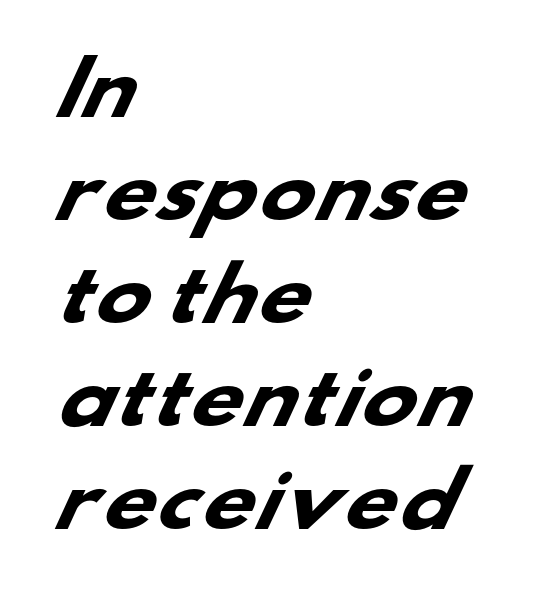
Q: Is the text bold? A: Yes.
Q: Is the typeface a serif or a sans-serif typeface? A: Sans-serif.
Q: Is the text underlined? A: No.
Q: How is the paragraph aligned? A: Left-aligned.
Q: Is the spacing between letters normal or unusually wide? A: Normal.
Q: Is the spacing between lines tight, normal or loose? A: Normal.
Q: Width (condensed, normal, or wide)? A: Wide.
Q: Stroke contrast? A: Low.
Q: x-height? A: Small.
Q: Monospaced? A: No.
